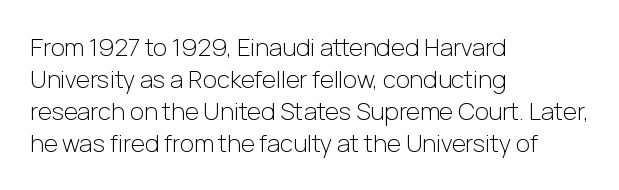
{"italic": "no", "bold": "no", "underline": "no", "align": "left", "line_spacing": "normal", "line_spacing_ratio": 1.33, "letter_spacing": "normal", "letter_spacing_em": 0.0, "glyph_px": 24}
